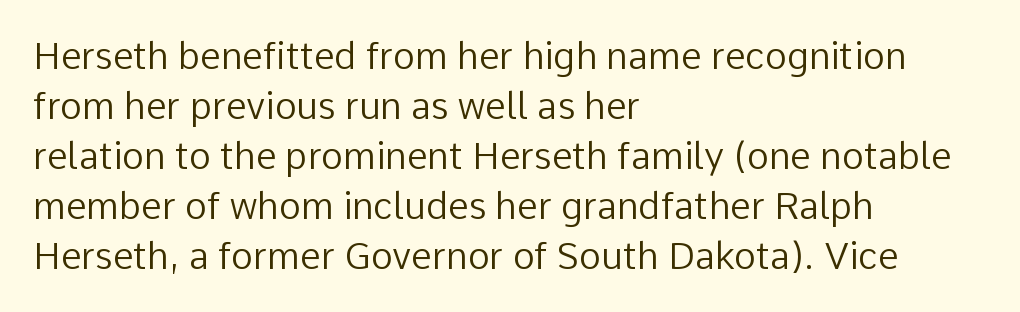
Q: Is the text bold? A: No.
Q: Is the text italic (slanted)? A: No, it is upright.
Q: Is the typeface a serif or a sans-serif typeface? A: Sans-serif.
Q: Is the text underlined? A: No.
Q: How is the paragraph aligned? A: Left-aligned.
Q: Is the spacing between letters normal or unusually wide? A: Normal.
Q: Is the spacing between lines tight, normal or loose? A: Normal.
Q: Width (condensed, normal, or wide)? A: Normal.
Q: Stroke contrast? A: Low.
Q: x-height? A: Medium.
Q: Monospaced? A: No.
